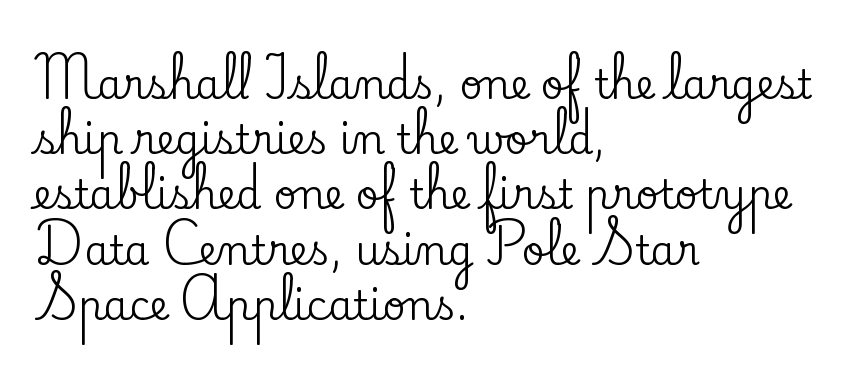
{"serif": "yes", "italic": "no", "width": "normal", "stroke_contrast": "low", "x_height": "small", "monospaced": "no", "underline": "no", "align": "left", "line_spacing": "normal", "line_spacing_ratio": 1.38, "letter_spacing": "normal", "letter_spacing_em": 0.0, "glyph_px": 40}
